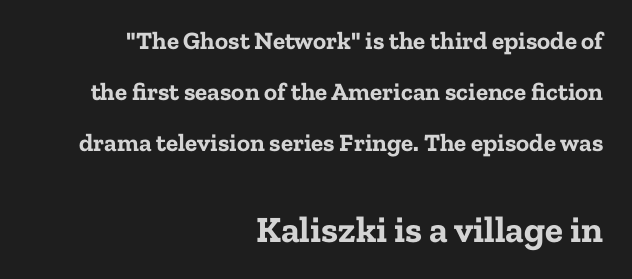
{"serif": "yes", "italic": "no", "bold": "yes", "weight": "bold", "width": "normal", "stroke_contrast": "low", "x_height": "medium", "monospaced": "no", "underline": "no", "align": "right", "line_spacing": "loose", "line_spacing_ratio": 2.04, "letter_spacing": "normal", "letter_spacing_em": 0.0, "larger_block": "second", "size_ratio": 1.48, "glyph_px": 37}
